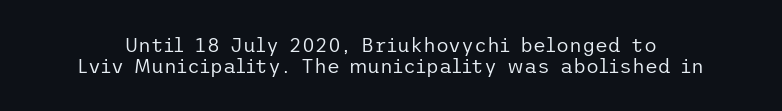
Short note: letters normally spaced. Summary of vertical rhythm: compact, with narrow interline spacing. Underlining? Definitely not there. The typesetting does not lean heavy: it is not bold. Characters remain perfectly vertical along every line.
